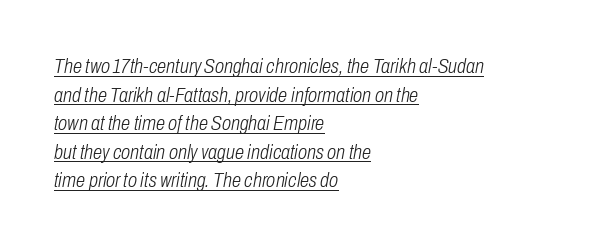
Q: Is the text bold? A: No.
Q: Is the text italic (slanted)? A: Yes, it leans right by about 10 degrees.
Q: Is the text underlined? A: Yes.
Q: How is the paragraph aligned? A: Left-aligned.
Q: Is the spacing between letters normal or unusually wide? A: Normal.
Q: Is the spacing between lines tight, normal or loose? A: Normal.
